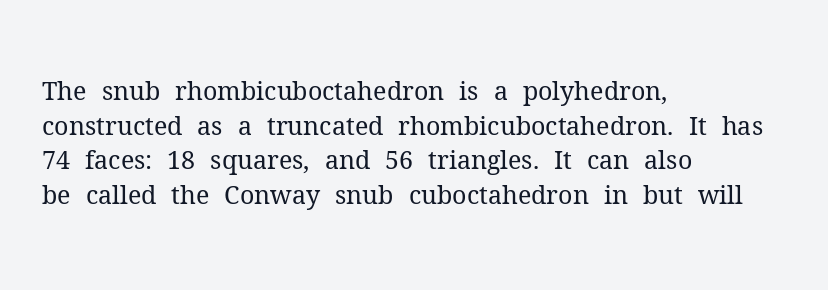
The letters stand straight up with perfectly vertical stems. The typesetter chose a ragged-right arrangement here. What's the leading like? Ordinary, nothing unusual. Nothing unusual about the tracking: characters are spaced as the font intends. Is the stroke heavy? The answer is a plain regular-or-lighter.
